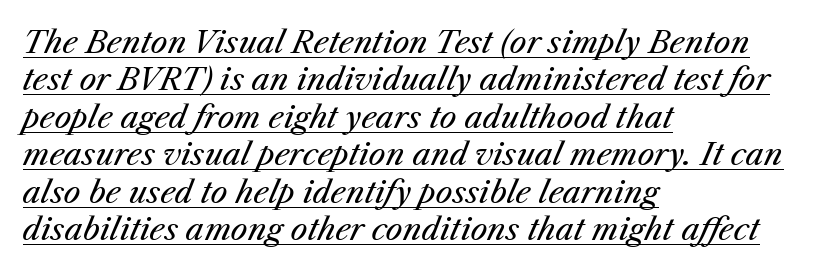
The glyphs are accompanied by a horizontal stroke just below them. The font sits on the lighter half of the weight spectrum, regular included. Regarding leading, the lines here are spaced in the standard way. Do the characters align in a grid? No, the font is proportional. Students, note that the glyphs here touch the page at normal intervals. These lines are set flush left with a ragged right edge.
